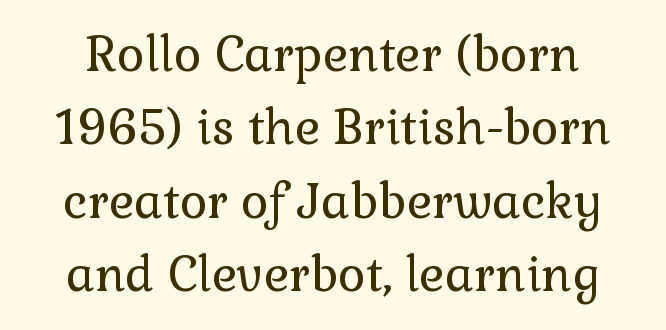
The image shows 48 px regular-weight serif type, upright; set normal line spacing (1.53x), normal letter spacing, not underlined; low stroke contrast and a medium x-height.
